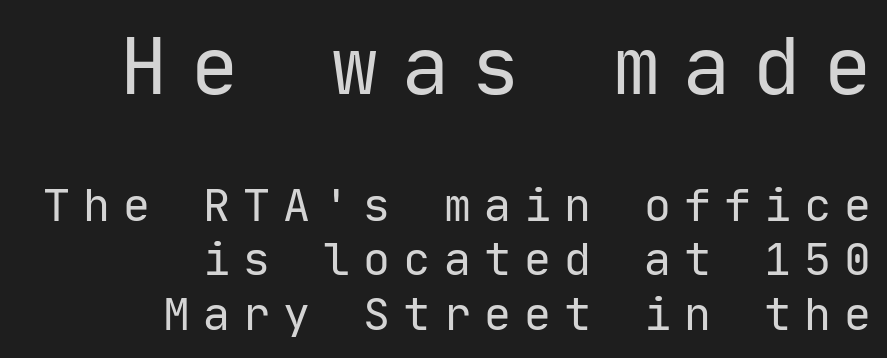
The zone under the glyphs is completely vacant. A quiet, ordinary-to-light weight characterises the typeface. Notice how the passage keeps a crisp vertical edge on the right only. Here the first block reads like a headline and the second like body copy. This sample uses expanded letter spacing, leaving extra air between glyphs. Does the lettering tilt? It doesn't — this is upright.
